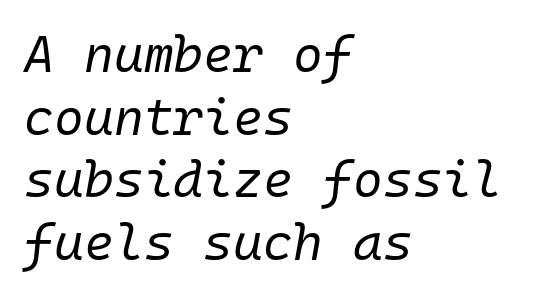
Q: Is the text bold? A: No.
Q: Is the text italic (slanted)? A: Yes, it leans right by about 10 degrees.
Q: Is the text underlined? A: No.
Q: How is the paragraph aligned? A: Left-aligned.
Q: Is the spacing between letters normal or unusually wide? A: Normal.
Q: Width (condensed, normal, or wide)? A: Normal.
Q: Stroke contrast? A: Low.
Q: x-height? A: Medium.
Q: Monospaced? A: Yes.
